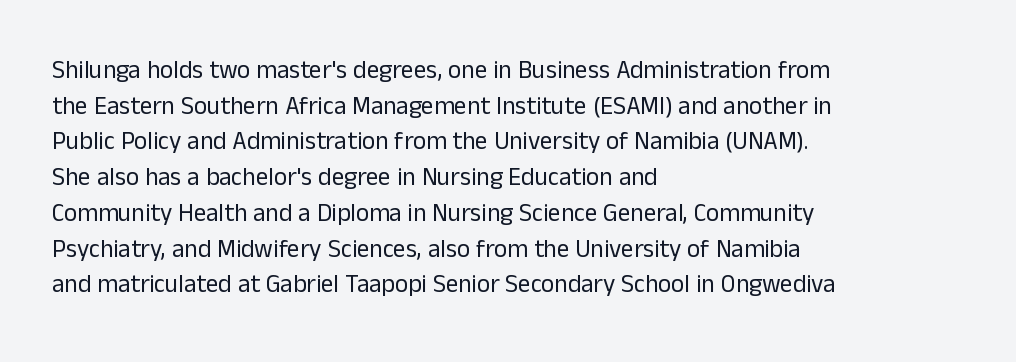
No word sits above an underline. These lines stack with their left ends in a neat column. The line-height multiplier appears to be the usual default. Ordinary non-slanted type is in use. Students, note that the glyphs here touch the page at normal intervals.
